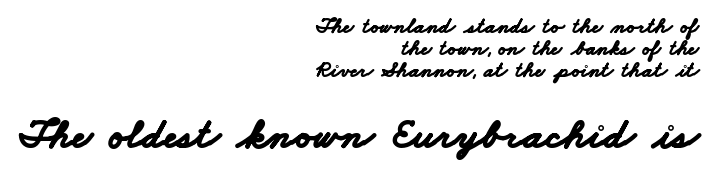
Q: Is the text bold? A: Yes.
Q: Is the typeface a serif or a sans-serif typeface? A: Sans-serif.
Q: Is the text underlined? A: No.
Q: How is the paragraph aligned? A: Right-aligned.
Q: Is the spacing between letters normal or unusually wide? A: Normal.
Q: Is the spacing between lines tight, normal or loose? A: Tight.
Q: Which block of text is set in a larger size, the first (top) or the second (bottom)? A: The second (bottom) one.
Q: Width (condensed, normal, or wide)? A: Wide.
Q: Stroke contrast? A: Low.
Q: x-height? A: Small.
Q: Monospaced? A: No.
